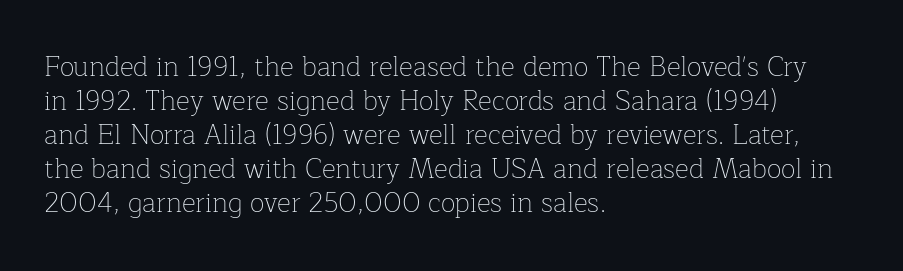
Vertically, the passage feels balanced, rows spaced as you'd expect. The strip under each line holds only bare page. Weight: in the light-to-regular range. Glyph-to-glyph distance matches everyday printed text.
